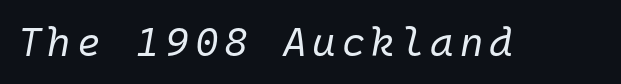
Do the characters align in a grid? Yes, the font is monospaced. The space directly below the letters is spotless. Is this a heavy cut? Hardly; it is regular or lighter. Is the type slanted? Yes — the strokes lean at a clear angle.
